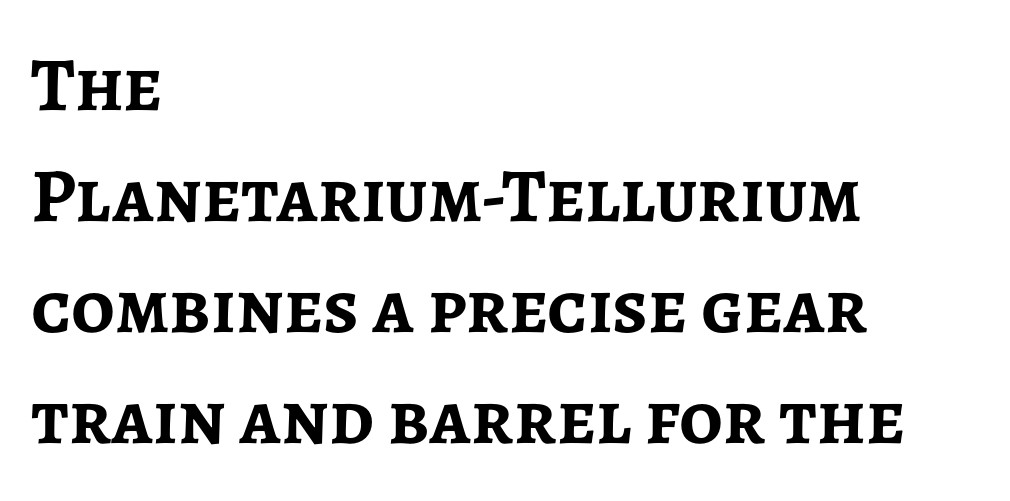
Q: Is the text bold? A: Yes.
Q: Is the text italic (slanted)? A: No, it is upright.
Q: Is the typeface a serif or a sans-serif typeface? A: Sans-serif.
Q: Is the text underlined? A: No.
Q: How is the paragraph aligned? A: Left-aligned.
Q: Is the spacing between letters normal or unusually wide? A: Normal.
Q: Is the spacing between lines tight, normal or loose? A: Normal.
Q: Width (condensed, normal, or wide)? A: Normal.
Q: Stroke contrast? A: Low.
Q: x-height? A: Medium.
Q: Monospaced? A: No.
